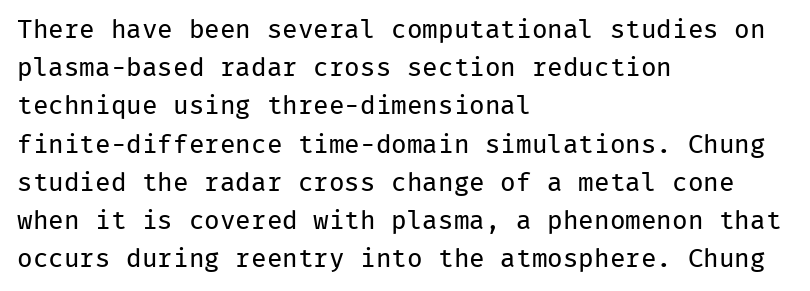
The image shows 26 px text type, upright; set left-aligned, normal line spacing (1.47x), normal letter spacing, not underlined.
